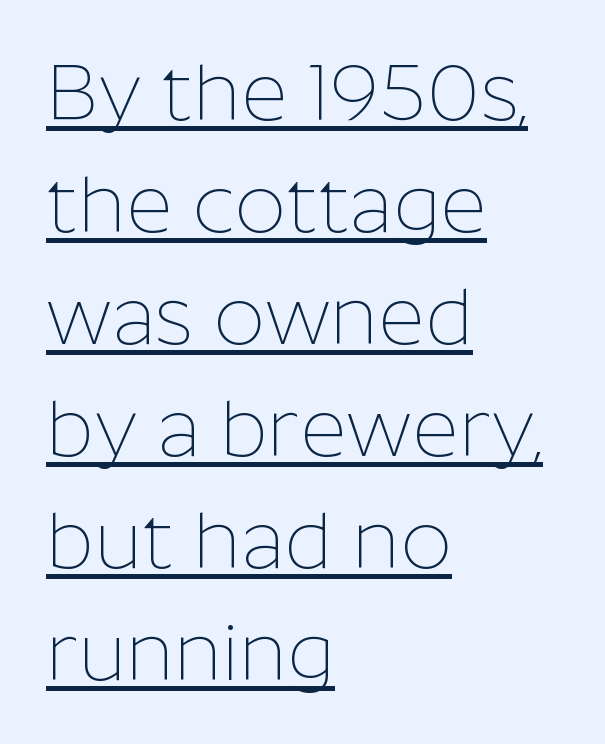
{"serif": "no", "italic": "no", "bold": "no", "weight": "thin", "width": "normal", "stroke_contrast": "low", "x_height": "medium", "monospaced": "no", "underline": "yes", "align": "left", "line_spacing": "normal", "line_spacing_ratio": 1.4, "letter_spacing": "normal", "letter_spacing_em": 0.0, "glyph_px": 80}
